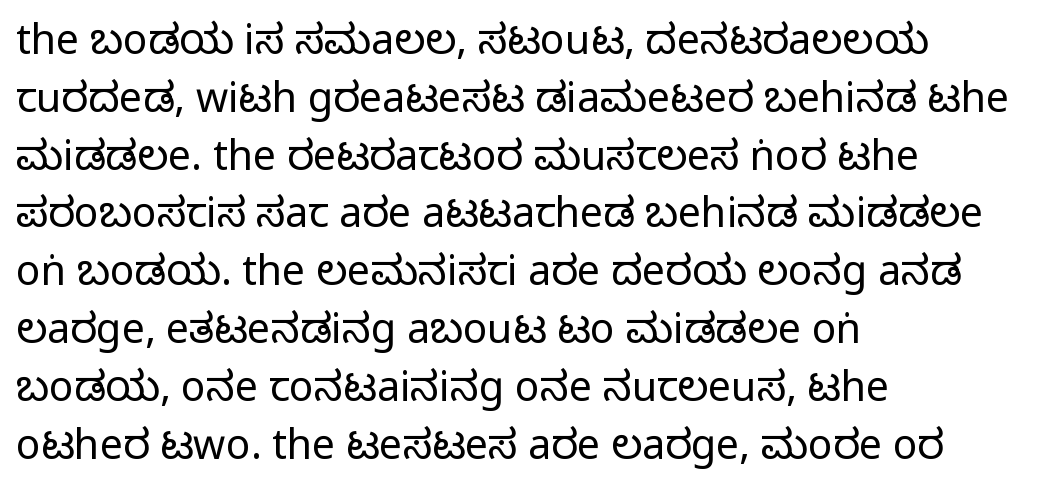
The image shows 41 px regular-weight, condensed sans-serif type, upright; set left-aligned, normal line spacing (1.41x), normal letter spacing, not underlined; low stroke contrast and a large x-height.
